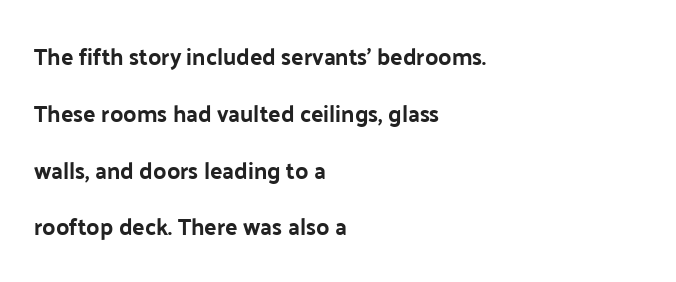
The image shows 23 px bold type, upright; set left-aligned, loose line spacing (2.47x), normal letter spacing, not underlined.
